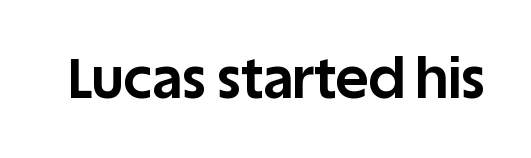
Each letter keeps its own natural width here, so spacing adapts to shape. In terms of letterspacing, this is plain default setting. When letters stand straight like this, we call the style roman or upright. I'd describe the lettering as bold — thick and assertive. The letters carry no serifs — their stems end cleanly without finishing strokes. Bare-footed words on every line.
